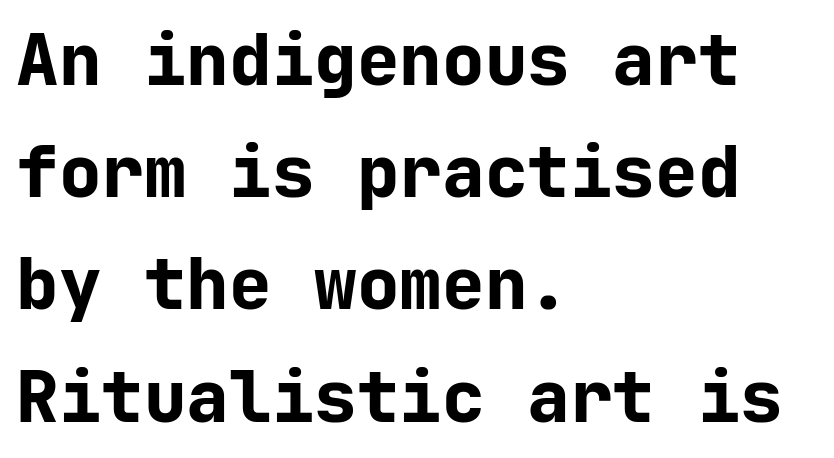
Q: Is the text bold? A: Yes.
Q: Is the text italic (slanted)? A: No, it is upright.
Q: Is the typeface a serif or a sans-serif typeface? A: Sans-serif.
Q: Is the text underlined? A: No.
Q: How is the paragraph aligned? A: Left-aligned.
Q: Is the spacing between letters normal or unusually wide? A: Normal.
Q: Is the spacing between lines tight, normal or loose? A: Normal.
Q: Width (condensed, normal, or wide)? A: Normal.
Q: Stroke contrast? A: Low.
Q: x-height? A: Medium.
Q: Monospaced? A: Yes.
